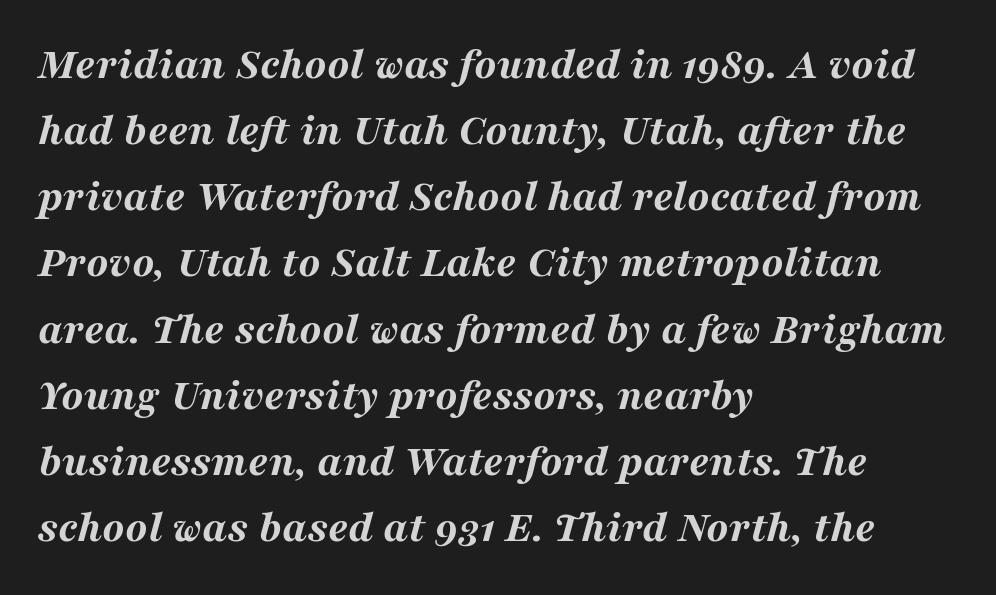
Compared with ordinary roman type, these characters are visibly tilted. The gap between lines stays unmarked. Compared with typical body copy, the letter spacing here is the same. Note the varied advance widths — an 'i' is clearly narrower than an 'm'.
